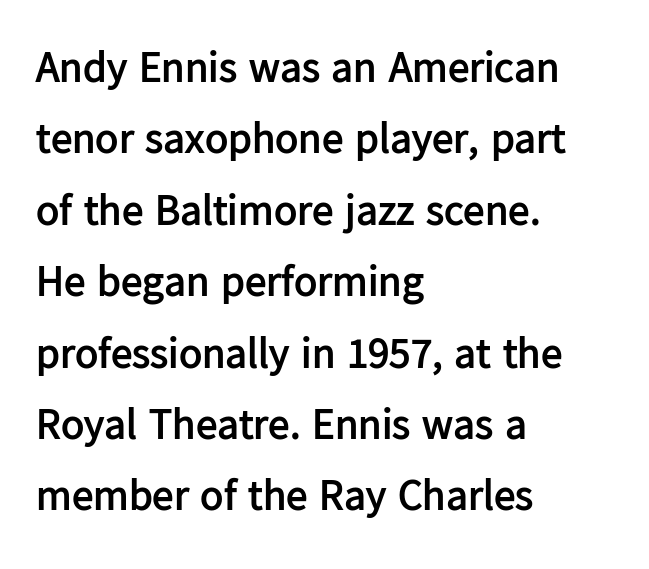
Q: Is the text bold? A: Yes.
Q: Is the text italic (slanted)? A: No, it is upright.
Q: Is the typeface a serif or a sans-serif typeface? A: Sans-serif.
Q: Is the text underlined? A: No.
Q: How is the paragraph aligned? A: Left-aligned.
Q: Is the spacing between letters normal or unusually wide? A: Normal.
Q: Is the spacing between lines tight, normal or loose? A: Normal.
Q: Width (condensed, normal, or wide)? A: Normal.
Q: Stroke contrast? A: Low.
Q: x-height? A: Medium.
Q: Monospaced? A: No.
